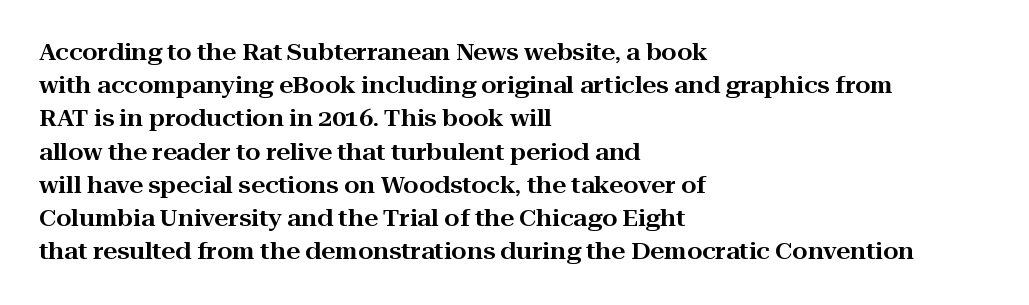
{"italic": "no", "underline": "no", "align": "left", "line_spacing": "normal", "line_spacing_ratio": 1.51, "letter_spacing": "normal", "letter_spacing_em": 0.0, "glyph_px": 22}
